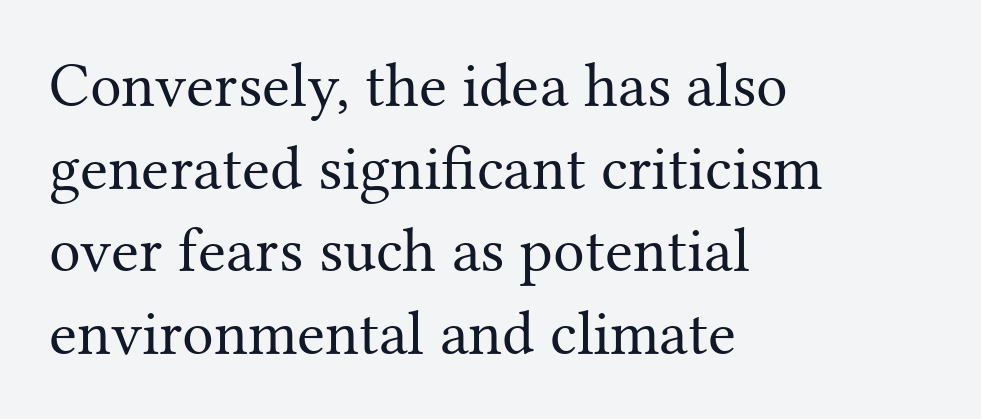
{"serif": "yes", "italic": "no", "bold": "no", "weight": "regular", "width": "normal", "stroke_contrast": "medium", "x_height": "medium", "monospaced": "no", "underline": "no", "align": "left", "line_spacing": "normal", "line_spacing_ratio": 1.31, "letter_spacing": "normal", "letter_spacing_em": 0.0, "glyph_px": 63}
